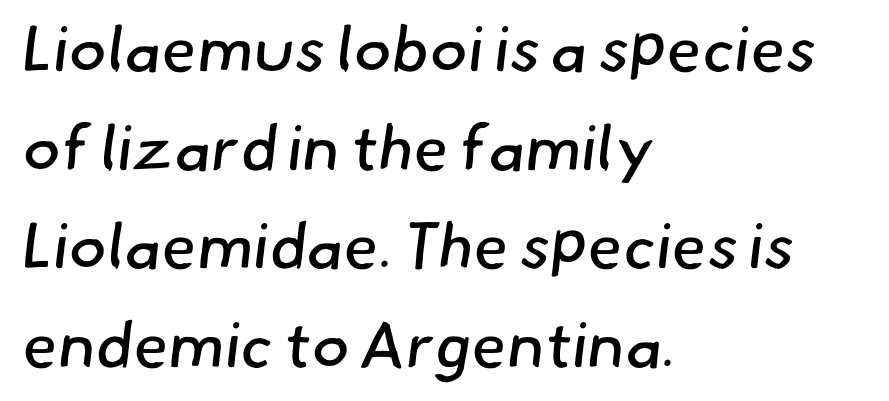
Quick note: interline space is typical. This rendering leaves character spacing at its baseline value. Character widths vary here, with narrow letters taking less room than wide ones. Just letters on the line, the space beneath them empty.
